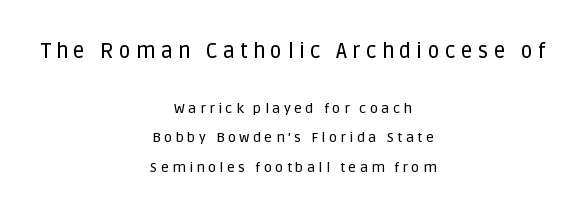
{"italic": "no", "underline": "no", "align": "center", "line_spacing": "loose", "line_spacing_ratio": 2.13, "letter_spacing": "wide", "letter_spacing_em": 0.24, "larger_block": "first", "size_ratio": 1.5, "glyph_px": 21}
